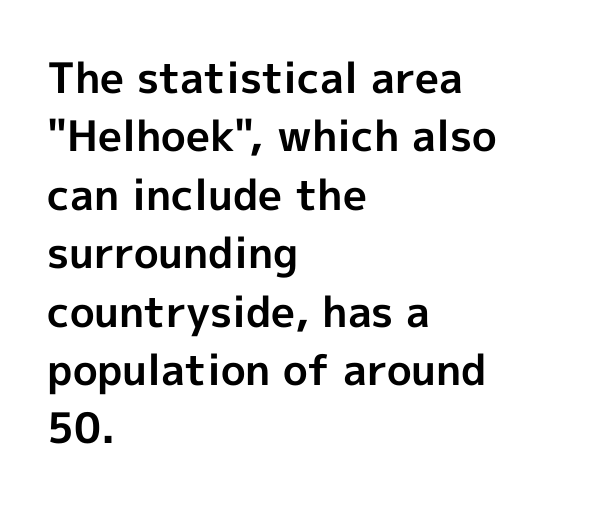
The type sits square on the baseline with zero lean. Check the space under the baseline: it is left empty. This sample has the flowing, uneven cadence of proportional lettering. If you drew a ruler down the left edge, every line would touch it. These lines carry a lot of weight — the face is fully bold.
